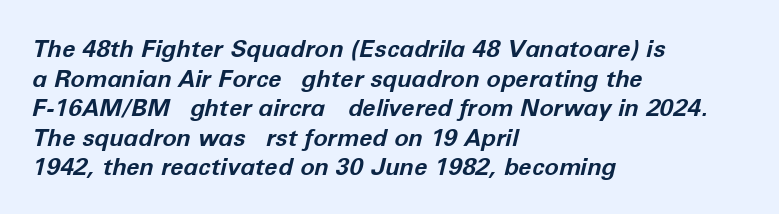
{"italic": "yes", "lean": "right", "slant_degrees": 12, "bold": "yes", "underline": "no", "align": "left", "line_spacing_ratio": 1.23, "letter_spacing": "normal", "letter_spacing_em": 0.0, "glyph_px": 24}
